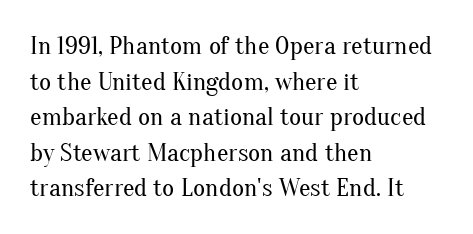
The line texture is even and compact thanks to regular tracking. Honestly, the row spacing looks completely unremarkable. Every row of glyphs begins at an identical x-position on the left. The letters stand straight up with perfectly vertical stems. Stroke thickness stays within the range of a standard reading face or lighter. Unmarked baselines from the first word to the last.
